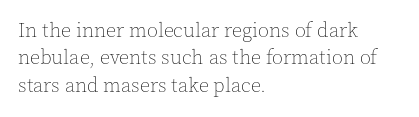
Caption: standard tracking, unaltered. Alignment: flush left. Line spacing here is normal. Weight: not bold — regular or lighter.
